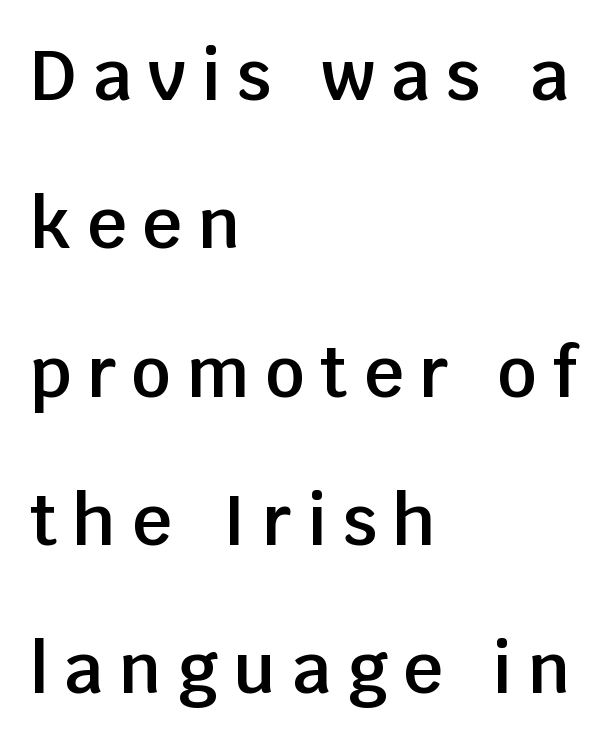
Think of a printed novel: that variable character pitch is what you see here. Notice the wide empty band between every row — that's loose leading. Horizontally, the lines are justified to the leading edge only. The designer went with a sans here, leaving each stem footless.
